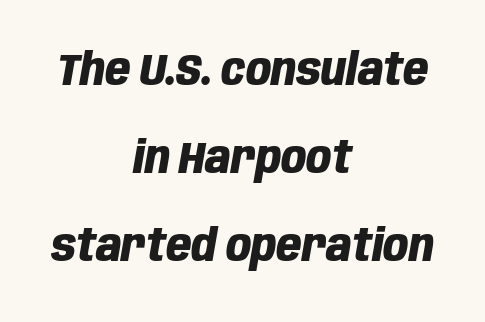
Q: Is the text bold? A: Yes.
Q: Is the text italic (slanted)? A: Yes, it leans right by about 10 degrees.
Q: Is the text underlined? A: No.
Q: How is the paragraph aligned? A: Centered.
Q: Is the spacing between letters normal or unusually wide? A: Normal.
Q: Is the spacing between lines tight, normal or loose? A: Loose.
Q: Width (condensed, normal, or wide)? A: Condensed.
Q: Stroke contrast? A: Low.
Q: x-height? A: Large.
Q: Monospaced? A: No.
